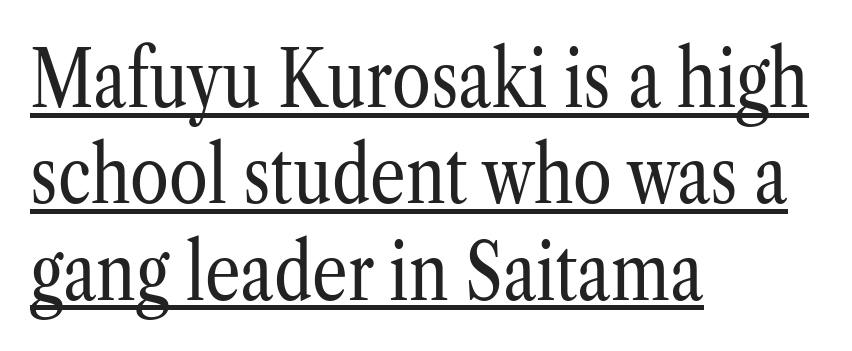
{"serif": "yes", "italic": "no", "bold": "no", "weight": "regular", "width": "condensed", "stroke_contrast": "low", "x_height": "medium", "monospaced": "no", "underline": "yes", "align": "left", "line_spacing_ratio": 1.22, "letter_spacing": "normal", "letter_spacing_em": 0.0, "glyph_px": 79}
